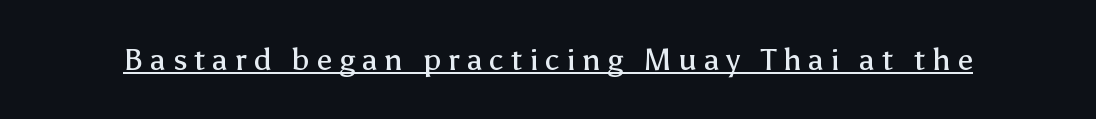
These lines are composed in type without serifs. Each letter keeps its own natural width here, so spacing adapts to shape. The cut favours lightness, reaching ordinary text weight at its darkest. Every stem runs plumb, perpendicular to the baseline. Caption: expanded tracking, letters set apart. Underlining? Definitely there.
